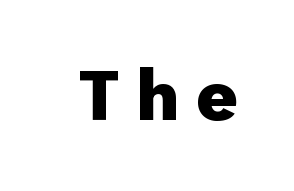
{"serif": "no", "italic": "no", "bold": "yes", "weight": "heavy", "width": "normal", "stroke_contrast": "low", "x_height": "medium", "underline": "no", "glyph_px": 70}
